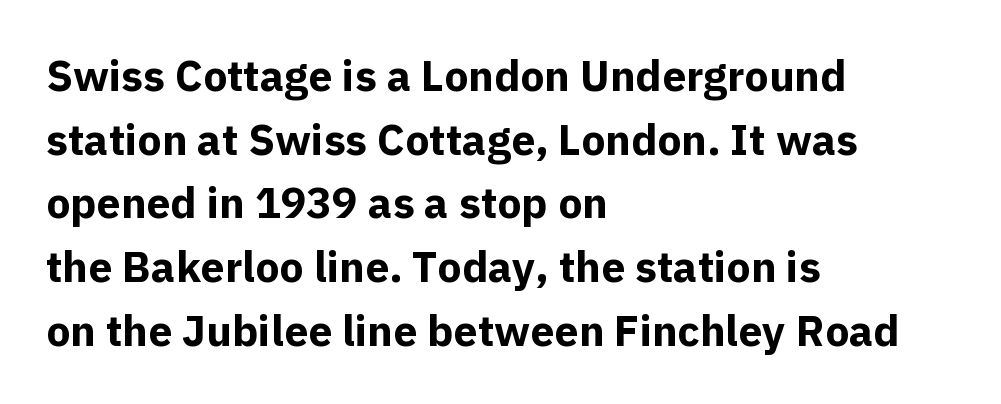
The image shows 43 px bold sans-serif type, upright; set left-aligned, normal line spacing (1.48x), normal letter spacing, not underlined; a medium x-height.
